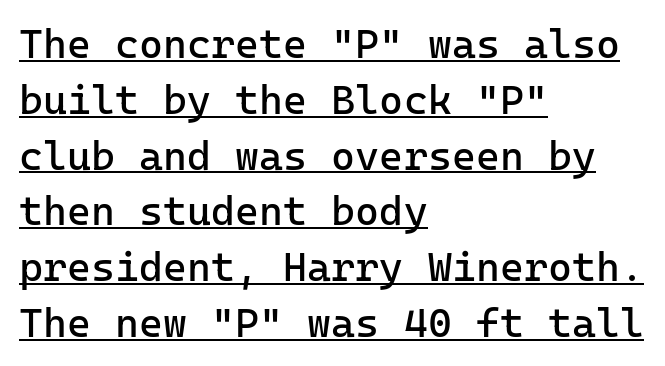
Regarding serifs, this sample does without them. These lines sit exactly where default settings would place them. Honestly, the letter spacing is just normal — you wouldn't notice it. Nope, not italic — everything's standing straight. Letters have the restrained weight of plain body copy at most.
